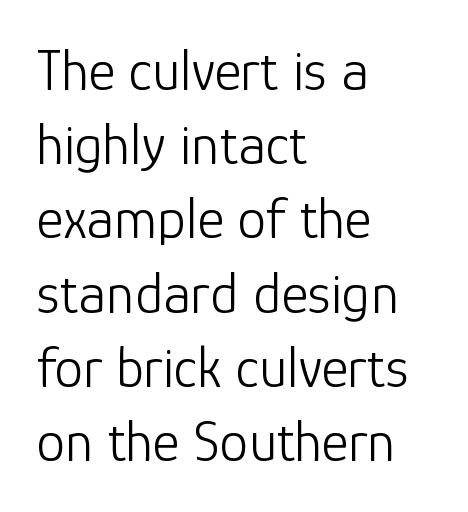
The image shows 58 px light sans-serif type, upright; set left-aligned, normal line spacing (1.28x), normal letter spacing, not underlined; low stroke contrast and a medium x-height.
